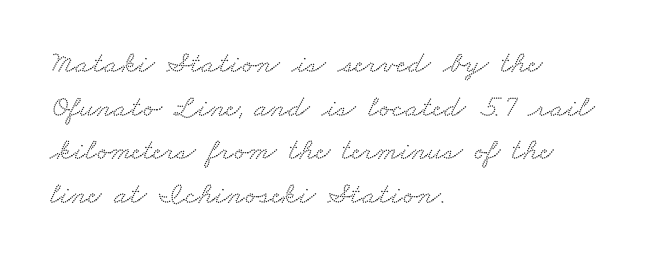
{"width": "wide", "stroke_contrast": "low", "x_height": "small", "monospaced": "no", "underline": "no", "align": "left", "line_spacing": "normal", "line_spacing_ratio": 1.41, "letter_spacing": "normal", "letter_spacing_em": 0.0, "glyph_px": 31}
